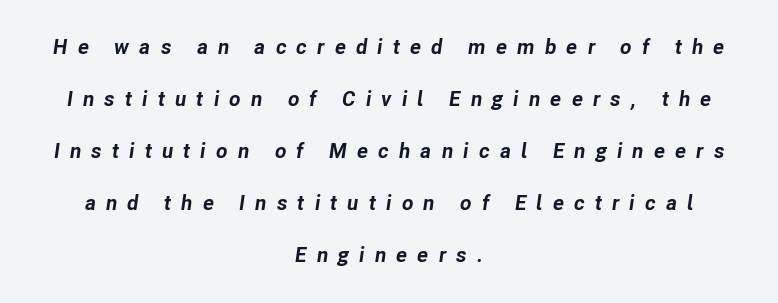
The image shows 21 px bold type, italic (leaning right); set centered, loose line spacing (2.48x), unusually wide letter spacing (+0.48 em), not underlined.
